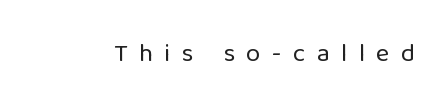
{"italic": "no", "bold": "no", "underline": "no", "letter_spacing": "wide", "letter_spacing_em": 0.43, "glyph_px": 26}
